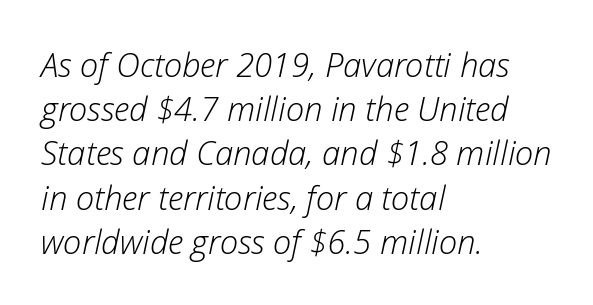
{"italic": "yes", "lean": "right", "slant_degrees": 12, "bold": "no", "weight": "light", "width": "normal", "stroke_contrast": "low", "x_height": "medium", "monospaced": "no", "underline": "no", "align": "left", "line_spacing": "normal", "line_spacing_ratio": 1.34, "letter_spacing": "normal", "letter_spacing_em": 0.0, "glyph_px": 33}
